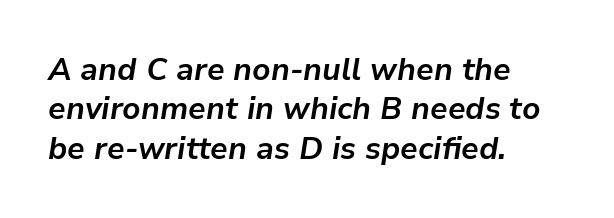
Alignment: flush left. A normal amount of white space separates one row of letters from the next. Each word holds together tightly as a unit, with standard inter-letter gaps. The string is rendered with underlining switched off.
